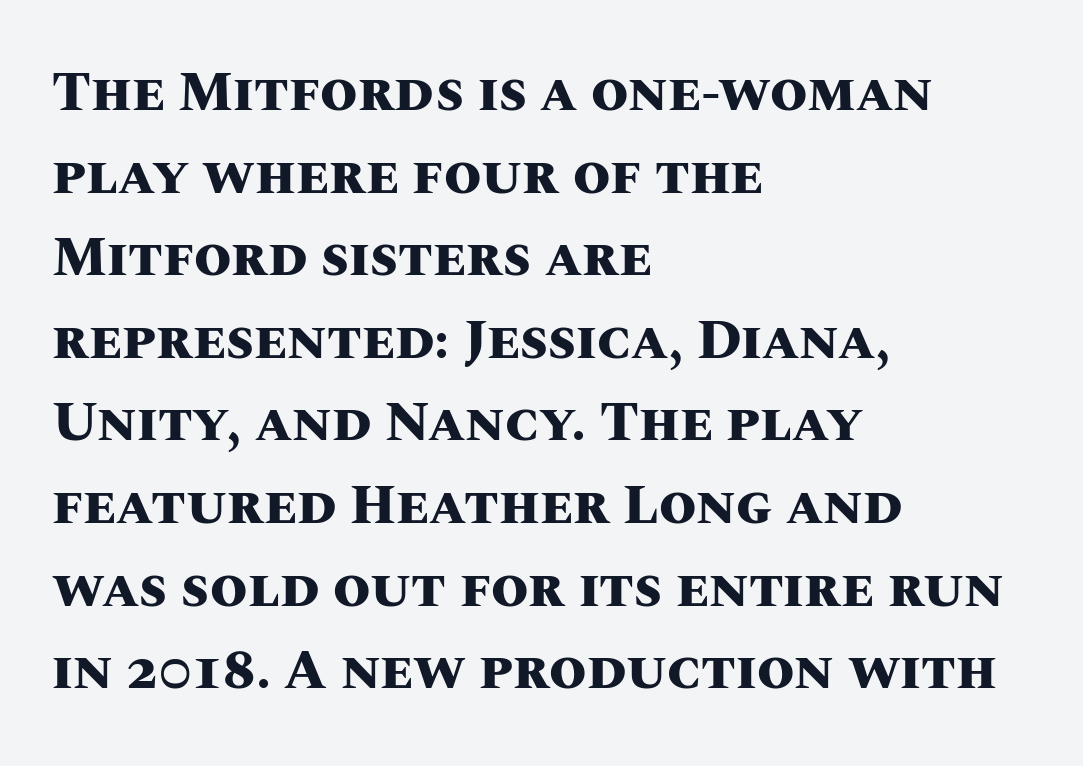
The specimen omits any rule beneath the text block's lines. This rendering leaves character spacing at its baseline value. The ragged edge is on the right, which tells us the setting is flush left. Look at the stroke-to-counter ratio: heavy, a bold.
